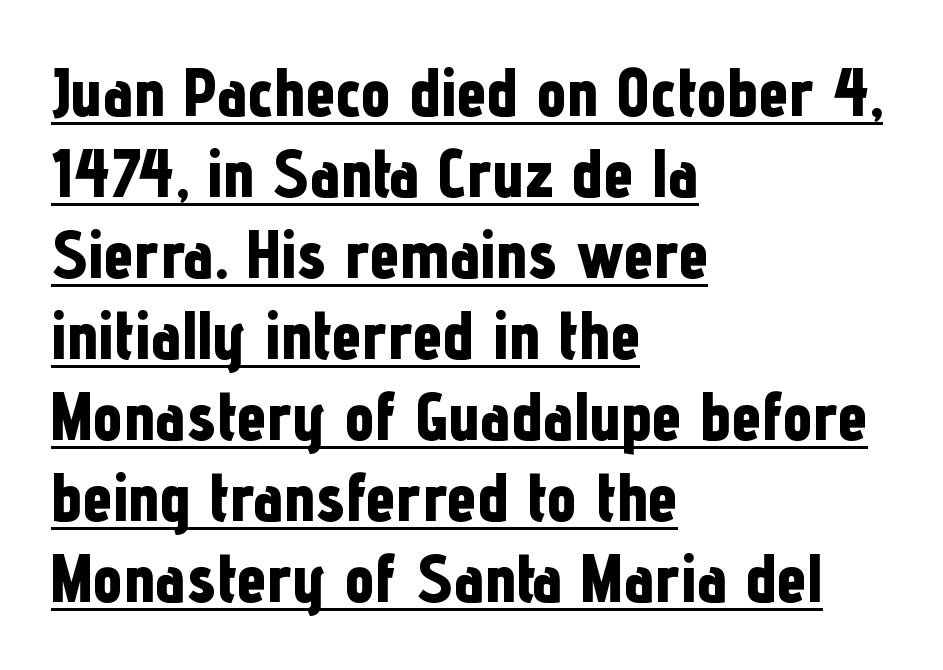
Q: Is the text bold? A: Yes.
Q: Is the text italic (slanted)? A: No, it is upright.
Q: Is the typeface a serif or a sans-serif typeface? A: Sans-serif.
Q: Is the text underlined? A: Yes.
Q: How is the paragraph aligned? A: Left-aligned.
Q: Is the spacing between letters normal or unusually wide? A: Normal.
Q: Width (condensed, normal, or wide)? A: Condensed.
Q: Stroke contrast? A: Low.
Q: x-height? A: Medium.
Q: Monospaced? A: No.
